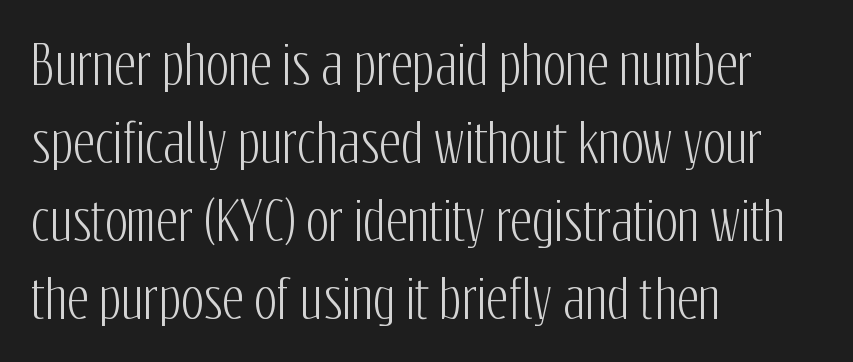
Between one letter and the next there's only the usual sliver of space. The passage shown is not underscored anywhere. Proportional: the letters do not fall into vertical columns. Vertical strokes here are truly vertical. A student would call this left alignment; a typographer would say flush left, rag right. Note: no serifs on the glyphs.
